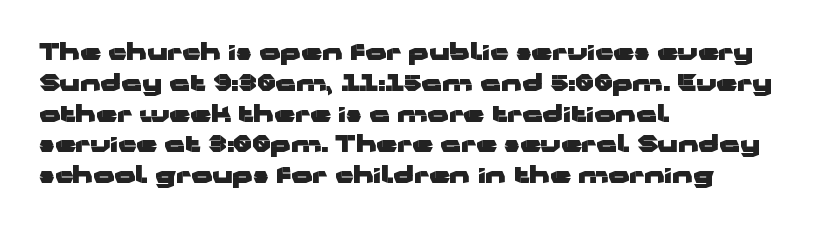
Q: Is the text bold? A: Yes.
Q: Is the text italic (slanted)? A: No, it is upright.
Q: Is the text underlined? A: No.
Q: How is the paragraph aligned? A: Left-aligned.
Q: Is the spacing between letters normal or unusually wide? A: Normal.
Q: Is the spacing between lines tight, normal or loose? A: Normal.
